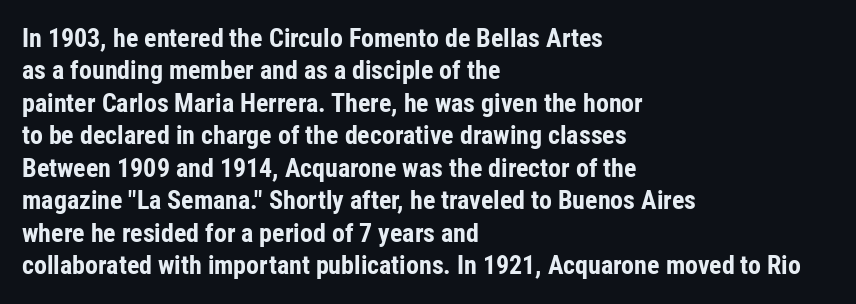
The image shows 26 px bold type, upright; set left-aligned, normal line spacing (1.25x), normal letter spacing, not underlined.
